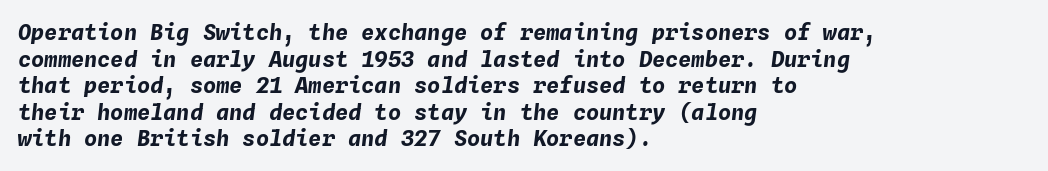
Q: Is the text bold? A: Yes.
Q: Is the text italic (slanted)? A: Yes, it leans right by about 4 degrees.
Q: Is the text underlined? A: No.
Q: How is the paragraph aligned? A: Left-aligned.
Q: Is the spacing between letters normal or unusually wide? A: Normal.
